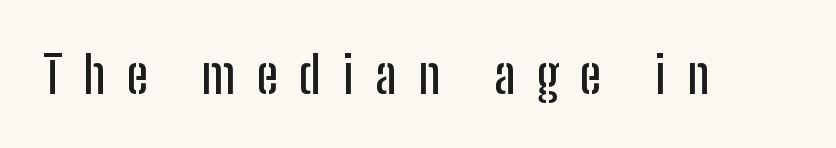
The image shows 51 px condensed sans-serif type, upright; set unusually wide letter spacing (+0.42 em), not underlined; low stroke contrast and a medium x-height.
